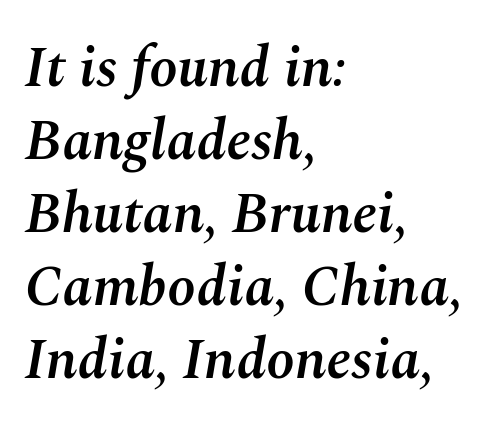
The image shows 57 px semibold type, italic (leaning right); set left-aligned, normal line spacing (1.28x), normal letter spacing, not underlined; medium stroke contrast and a medium x-height.
